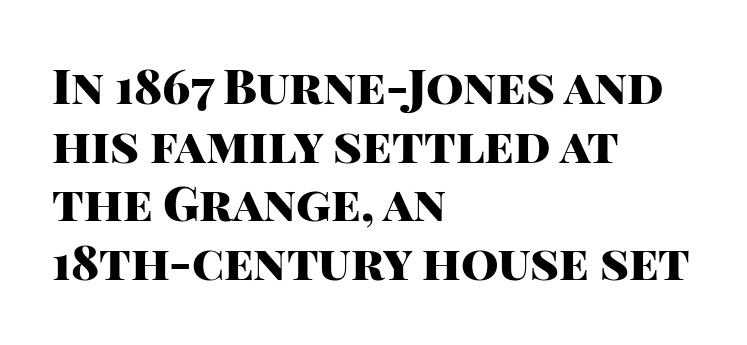
The image shows 48 px heavy sans-serif type, upright; set left-aligned, line spacing 1.22x, normal letter spacing, not underlined; high stroke contrast and a large x-height.
